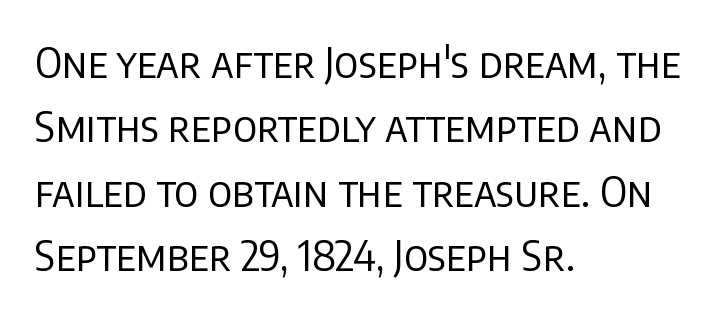
Q: Is the text bold? A: No.
Q: Is the text italic (slanted)? A: No, it is upright.
Q: Is the typeface a serif or a sans-serif typeface? A: Sans-serif.
Q: Is the text underlined? A: No.
Q: How is the paragraph aligned? A: Left-aligned.
Q: Is the spacing between letters normal or unusually wide? A: Normal.
Q: Is the spacing between lines tight, normal or loose? A: Normal.
Q: Width (condensed, normal, or wide)? A: Normal.
Q: Stroke contrast? A: Low.
Q: x-height? A: Large.
Q: Monospaced? A: No.
